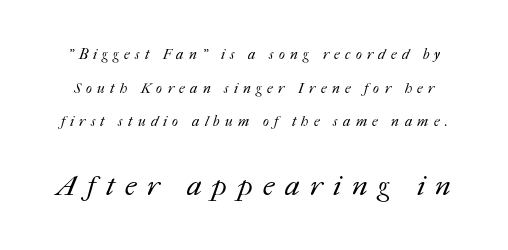
The image shows 28 px regular-weight type; set loose line spacing (2.4x), unusually wide letter spacing (+0.38 em), not underlined; the second (bottom) block is 2.0x larger; medium stroke contrast and a medium x-height.
